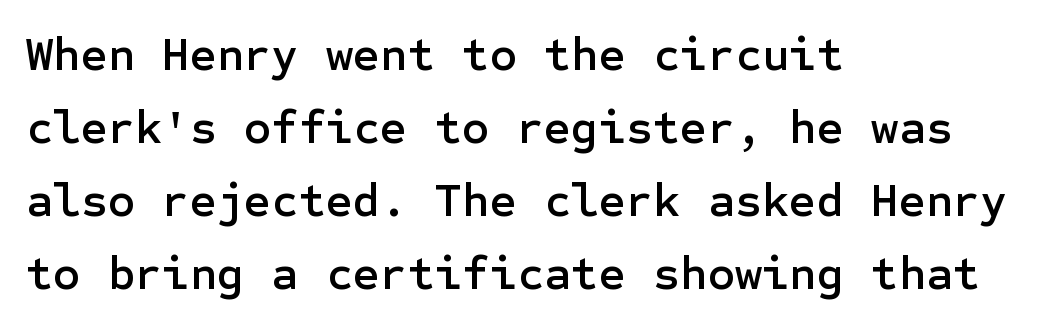
The passage is arranged the way most books set body copy — flush left. The rendering uses a moderate line-height, typical for paragraphs. Classification — sans serif. There is no visible air inserted between adjacent glyphs. Nobody drew a line under any word here.
